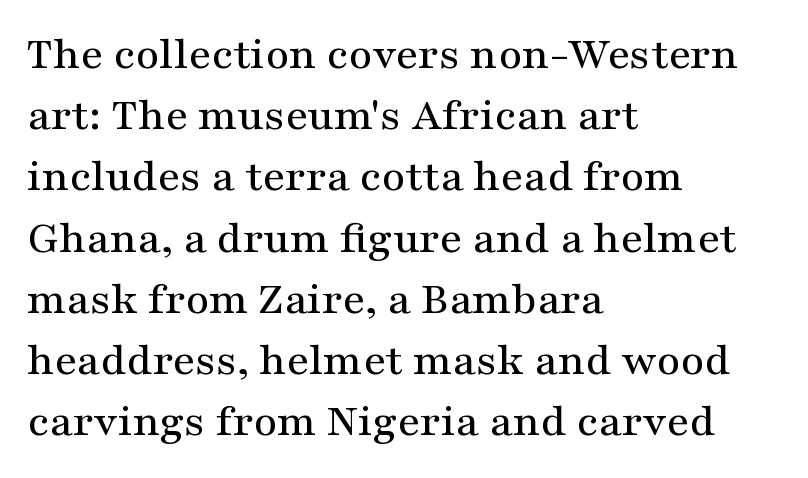
Q: Is the text italic (slanted)? A: No, it is upright.
Q: Is the typeface a serif or a sans-serif typeface? A: Serif.
Q: Is the text underlined? A: No.
Q: How is the paragraph aligned? A: Left-aligned.
Q: Is the spacing between letters normal or unusually wide? A: Normal.
Q: Is the spacing between lines tight, normal or loose? A: Normal.
Q: Width (condensed, normal, or wide)? A: Wide.
Q: Stroke contrast? A: Medium.
Q: x-height? A: Medium.
Q: Monospaced? A: No.
